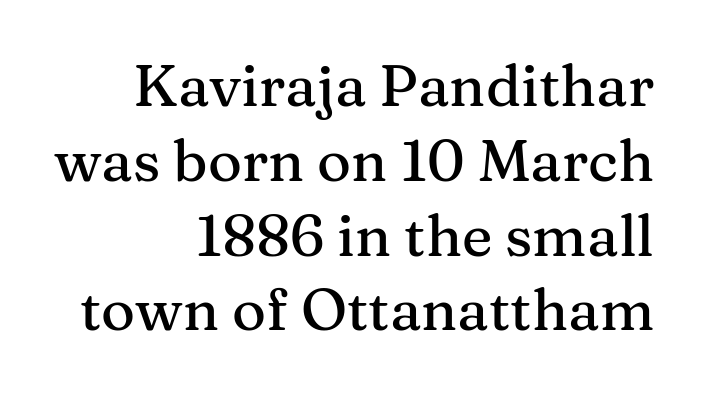
Q: Is the text italic (slanted)? A: No, it is upright.
Q: Is the typeface a serif or a sans-serif typeface? A: Serif.
Q: Is the text underlined? A: No.
Q: How is the paragraph aligned? A: Right-aligned.
Q: Is the spacing between letters normal or unusually wide? A: Normal.
Q: Is the spacing between lines tight, normal or loose? A: Normal.
Q: Width (condensed, normal, or wide)? A: Normal.
Q: Stroke contrast? A: Medium.
Q: x-height? A: Medium.
Q: Monospaced? A: No.
